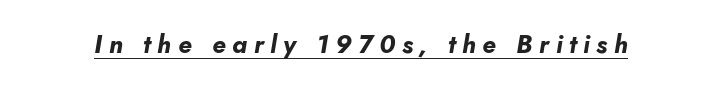
The image shows 25 px bold type, italic (leaning right); set unusually wide letter spacing (+0.26 em), underlined.
